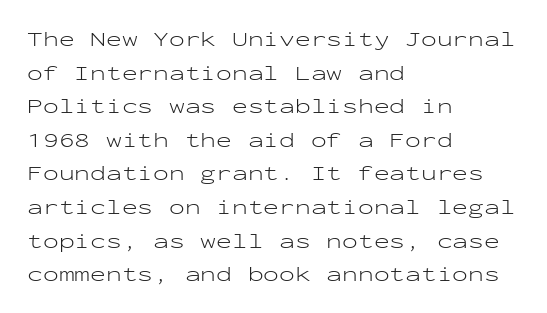
The font's upright variant was chosen for this text. Does the leading feel generous? No, just average. Letters rest on an invisible, unmarked baseline. Heft: none added — not bold. Typeset ragged right — the left edge is the straight one.
